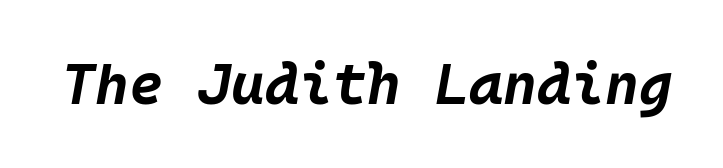
The image shows 58 px bold type, italic (leaning right); set normal letter spacing, not underlined; low stroke contrast and a large x-height.
